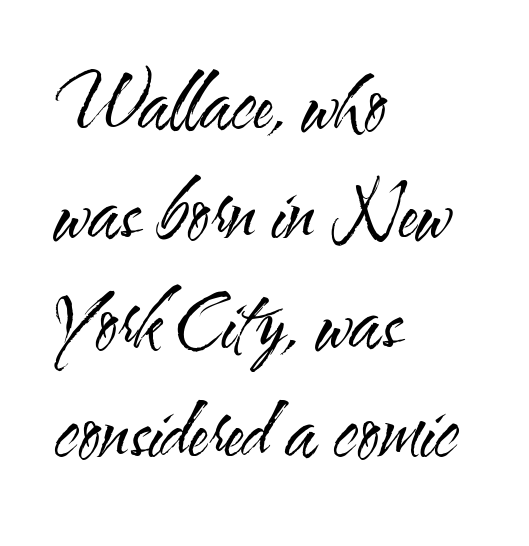
If you measured baseline to baseline, you'd find a middling distance. Each letter keeps its own natural width here, so spacing adapts to shape. The line texture is even and compact thanks to regular tracking. A student would call this left alignment; a typographer would say flush left, rag right. Observe the absence of serifs on each vertical stroke in this sample.
